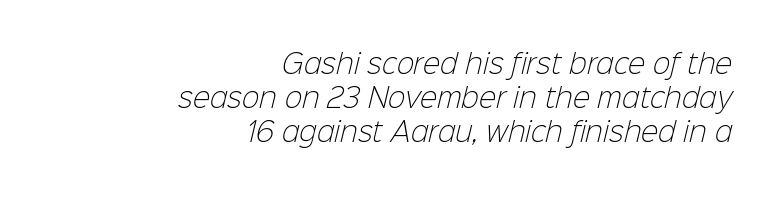
{"bold": "no", "underline": "no", "align": "right", "line_spacing": "normal", "line_spacing_ratio": 1.31, "letter_spacing": "normal", "letter_spacing_em": 0.0, "glyph_px": 26}
